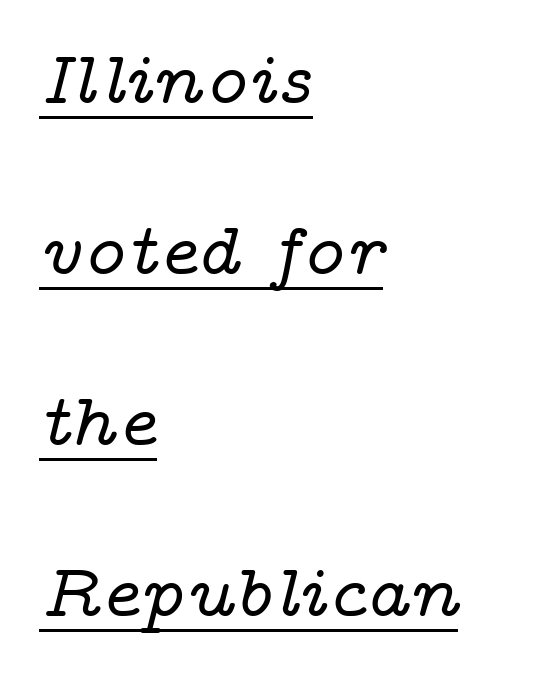
The image shows 75 px wide serif type, italic (leaning right); set left-aligned, loose line spacing (2.28x), normal letter spacing, underlined; low stroke contrast and a medium x-height.
